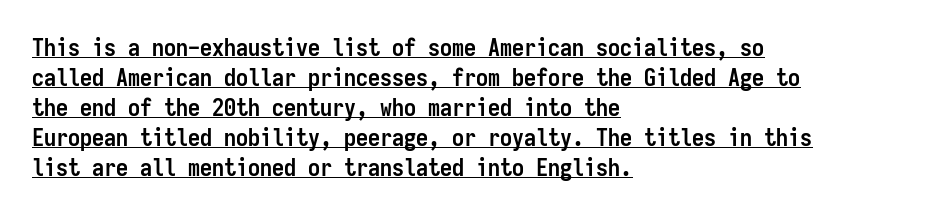
Q: Is the text bold? A: Yes.
Q: Is the text italic (slanted)? A: No, it is upright.
Q: Is the text underlined? A: Yes.
Q: How is the paragraph aligned? A: Left-aligned.
Q: Is the spacing between letters normal or unusually wide? A: Normal.
Q: Is the spacing between lines tight, normal or loose? A: Normal.
